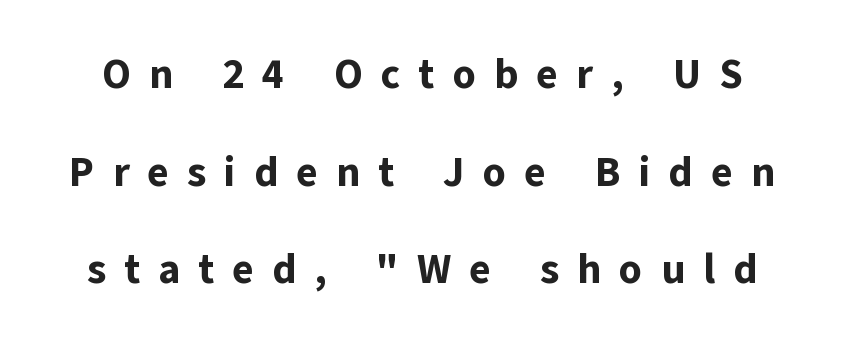
The face used here is rendered with a markedly widened letterfit. Designer's note — italics off, roman on. The letters advance in unequal steps, a hallmark of proportional type. Note: no serifs on the glyphs. Line spacing here is loose.
